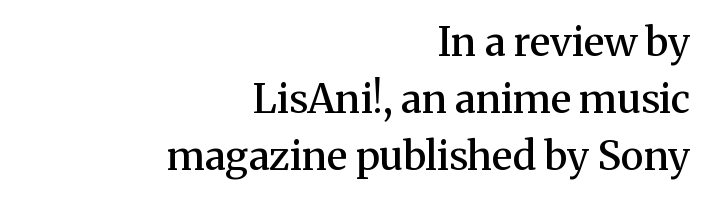
{"serif": "yes", "italic": "no", "bold": "semi", "weight": "semibold", "width": "normal", "stroke_contrast": "medium", "x_height": "medium", "monospaced": "no", "underline": "no", "align": "right", "line_spacing": "normal", "line_spacing_ratio": 1.43, "letter_spacing": "normal", "letter_spacing_em": 0.0, "glyph_px": 40}
